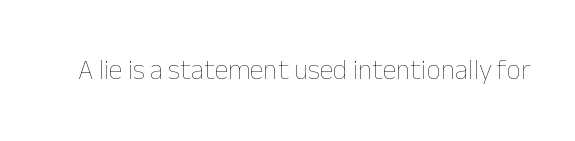
Q: Is the text bold? A: No.
Q: Is the text italic (slanted)? A: No, it is upright.
Q: Is the text underlined? A: No.
Q: Is the spacing between letters normal or unusually wide? A: Normal.
Q: Width (condensed, normal, or wide)? A: Normal.
Q: Stroke contrast? A: Low.
Q: x-height? A: Medium.
Q: Monospaced? A: No.
